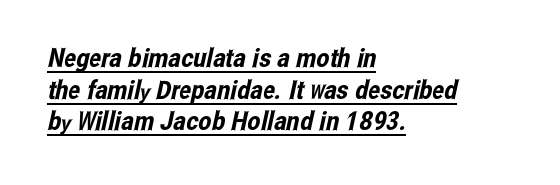
Each line starts at the same left margin while the right side varies. The gaps between neighbouring characters are ordinary and unremarkable. Underlined type.
